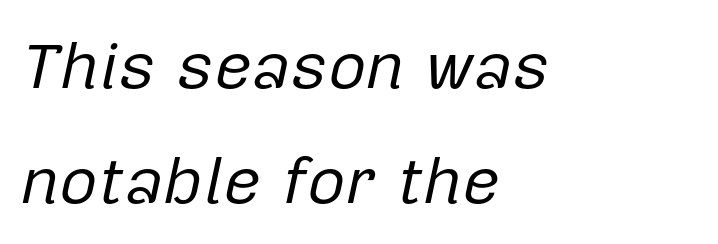
The image shows 66 px regular-weight type, italic (leaning right); set left-aligned, line spacing 1.75x, normal letter spacing, not underlined; low stroke contrast and a medium x-height.
